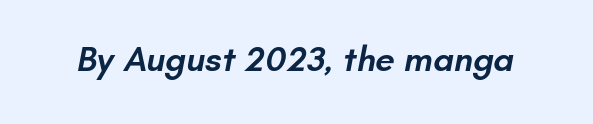
Regarding serifs, this sample does without them. Inter-character spacing is left at the font's built-in metrics. Varying glyph widths throughout — classic text-font behaviour. A somewhat darkened texture: the type is semibold rather than bold.
